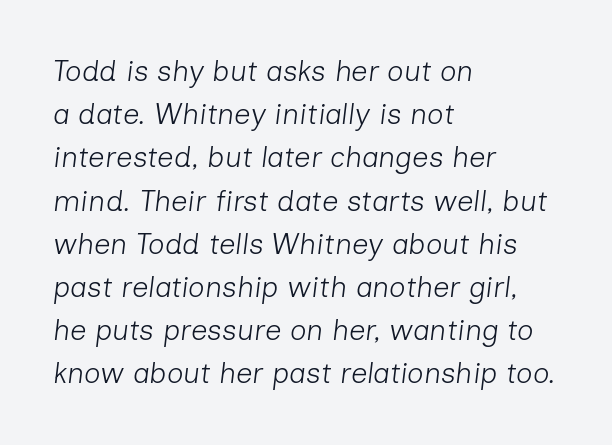
{"italic": "yes", "lean": "right", "slant_degrees": 7, "bold": "no", "weight": "light", "width": "normal", "stroke_contrast": "low", "x_height": "medium", "monospaced": "no", "underline": "no", "align": "left", "line_spacing": "normal", "line_spacing_ratio": 1.49, "letter_spacing": "normal", "letter_spacing_em": 0.0, "glyph_px": 29}
